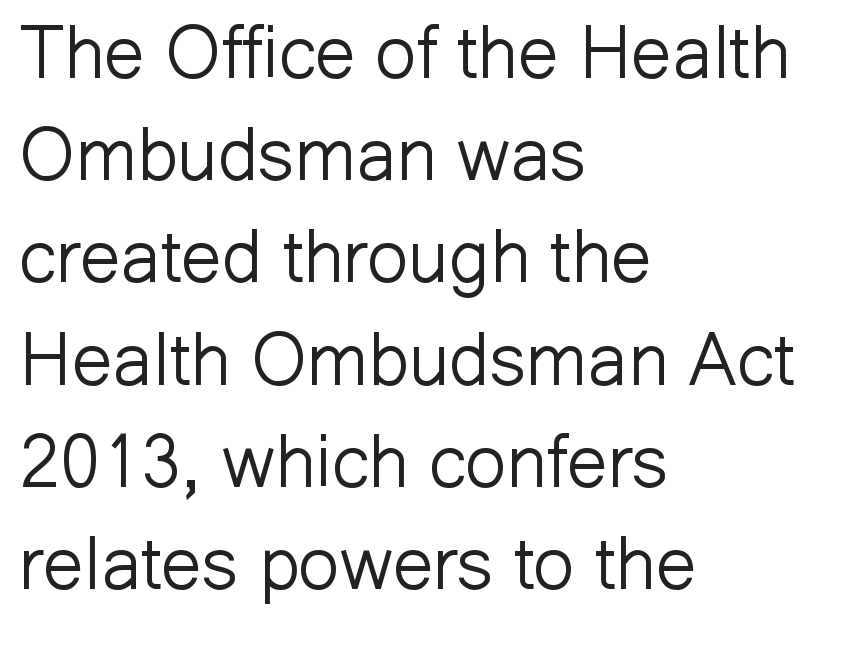
Q: Is the text bold? A: No.
Q: Is the text italic (slanted)? A: No, it is upright.
Q: Is the typeface a serif or a sans-serif typeface? A: Sans-serif.
Q: Is the text underlined? A: No.
Q: How is the paragraph aligned? A: Left-aligned.
Q: Is the spacing between letters normal or unusually wide? A: Normal.
Q: Is the spacing between lines tight, normal or loose? A: Normal.
Q: Width (condensed, normal, or wide)? A: Normal.
Q: Stroke contrast? A: Low.
Q: x-height? A: Medium.
Q: Monospaced? A: No.
